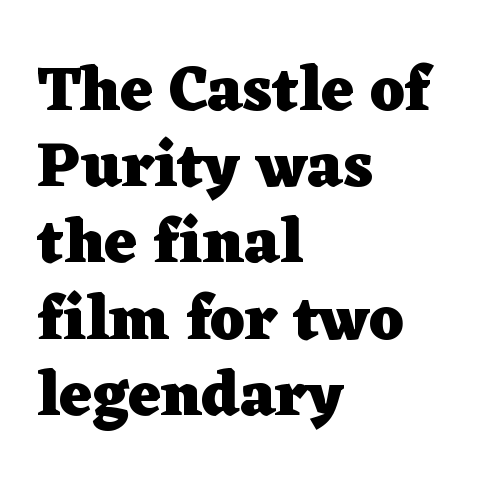
Q: Is the text bold? A: Yes.
Q: Is the text italic (slanted)? A: No, it is upright.
Q: Is the typeface a serif or a sans-serif typeface? A: Serif.
Q: Is the text underlined? A: No.
Q: How is the paragraph aligned? A: Left-aligned.
Q: Is the spacing between letters normal or unusually wide? A: Normal.
Q: Width (condensed, normal, or wide)? A: Wide.
Q: Stroke contrast? A: Low.
Q: x-height? A: Medium.
Q: Monospaced? A: No.
